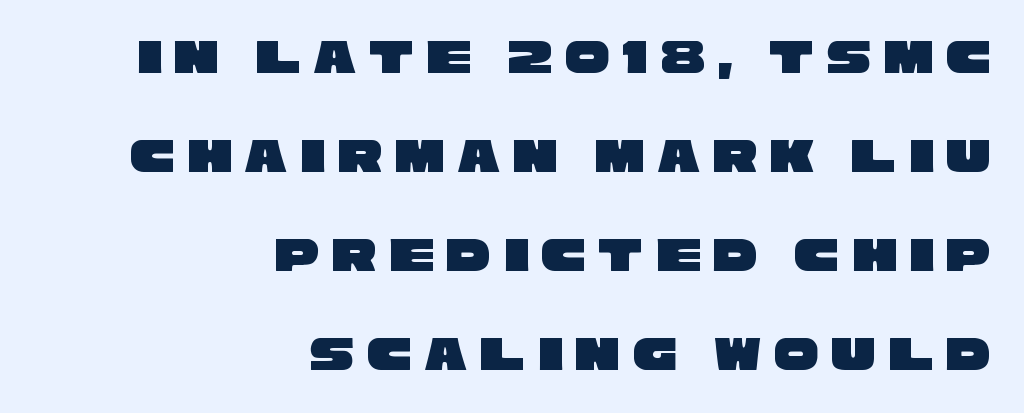
If you measured baseline to baseline, you'd find a long distance. Plain, unruled lines of type. Spacing verdict: proportional, widths tailored to each character. Substantial extra tracking has been applied to these lines. Observe the absence of serifs on each vertical stroke in this sample.
